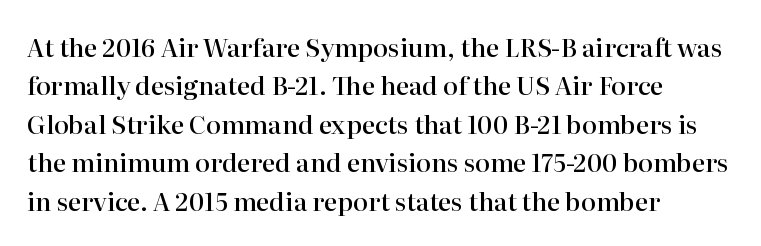
Has an underline been added? It has not. A typesetter would mark this as roman, not italic. The passage shown has conventional tracking throughout. The rows are spaced the way most documents space them. Each line starts at the same left margin while the right side varies. The font is running at a semibold setting, under full bold.
